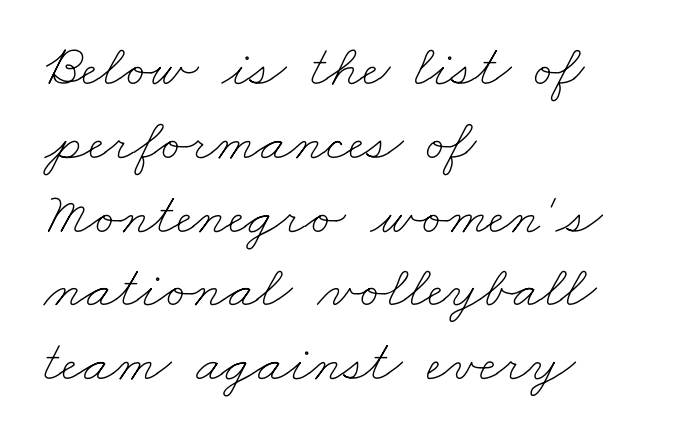
Q: Is the text bold? A: No.
Q: Is the text underlined? A: No.
Q: How is the paragraph aligned? A: Left-aligned.
Q: Is the spacing between letters normal or unusually wide? A: Normal.
Q: Width (condensed, normal, or wide)? A: Wide.
Q: Stroke contrast? A: Low.
Q: x-height? A: Small.
Q: Monospaced? A: No.
